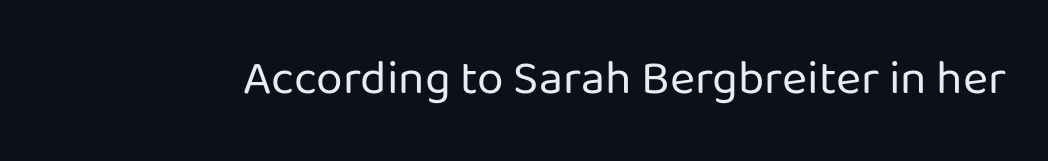
{"serif": "no", "italic": "no", "bold": "no", "weight": "regular", "width": "normal", "stroke_contrast": "low", "x_height": "medium", "monospaced": "no", "underline": "no", "letter_spacing": "normal", "letter_spacing_em": 0.0, "glyph_px": 48}
